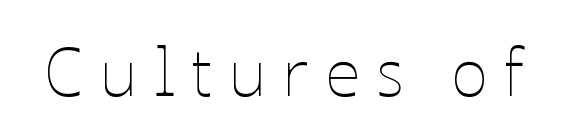
Here the designer chose a conventional face with non-uniform glyph widths. Observe the wide spacing: letters keep a clear distance from each other. The strip under each line holds only bare page. Is the type heavy? It reads as light-to-regular instead. This sample uses an upright cut, with every glyph sitting square on the baseline.
